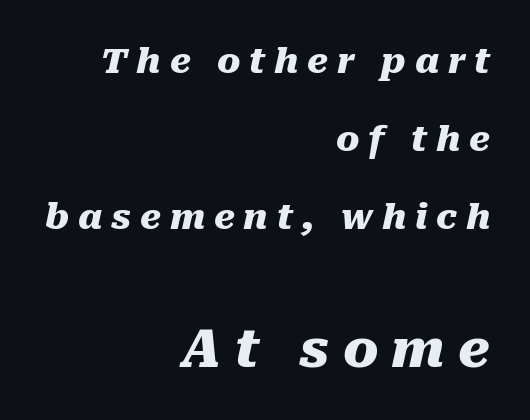
The image shows 53 px heavy type, italic (leaning right); set right-aligned, loose line spacing (2.23x), unusually wide letter spacing (+0.25 em), not underlined; the second (bottom) block is 1.51x larger; medium stroke contrast and a medium x-height.
